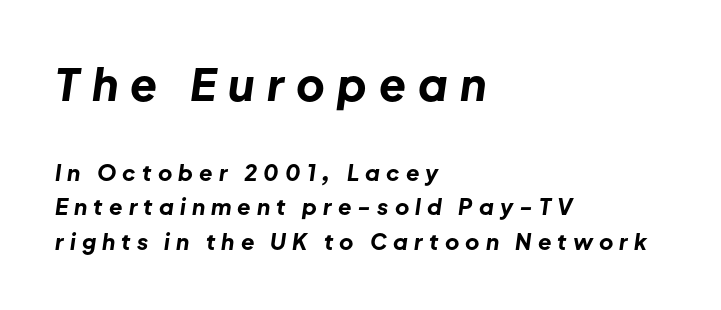
Q: Is the text bold? A: Yes.
Q: Is the text italic (slanted)? A: Yes, it leans right by about 8 degrees.
Q: Is the text underlined? A: No.
Q: How is the paragraph aligned? A: Left-aligned.
Q: Is the spacing between letters normal or unusually wide? A: Unusually wide.
Q: Is the spacing between lines tight, normal or loose? A: Normal.
Q: Which block of text is set in a larger size, the first (top) or the second (bottom)? A: The first (top) one.
Q: Width (condensed, normal, or wide)? A: Normal.
Q: Stroke contrast? A: Low.
Q: x-height? A: Medium.
Q: Monospaced? A: No.
